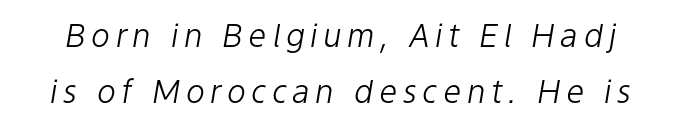
{"italic": "yes", "lean": "right", "slant_degrees": 9, "bold": "no", "weight": "light", "width": "normal", "stroke_contrast": "low", "x_height": "medium", "monospaced": "no", "underline": "no", "line_spacing_ratio": 1.76, "glyph_px": 32}
